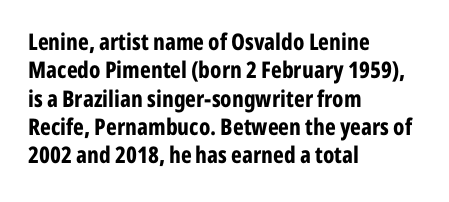
The image shows 23 px bold type, upright; set left-aligned, line spacing 1.23x, normal letter spacing, not underlined.
